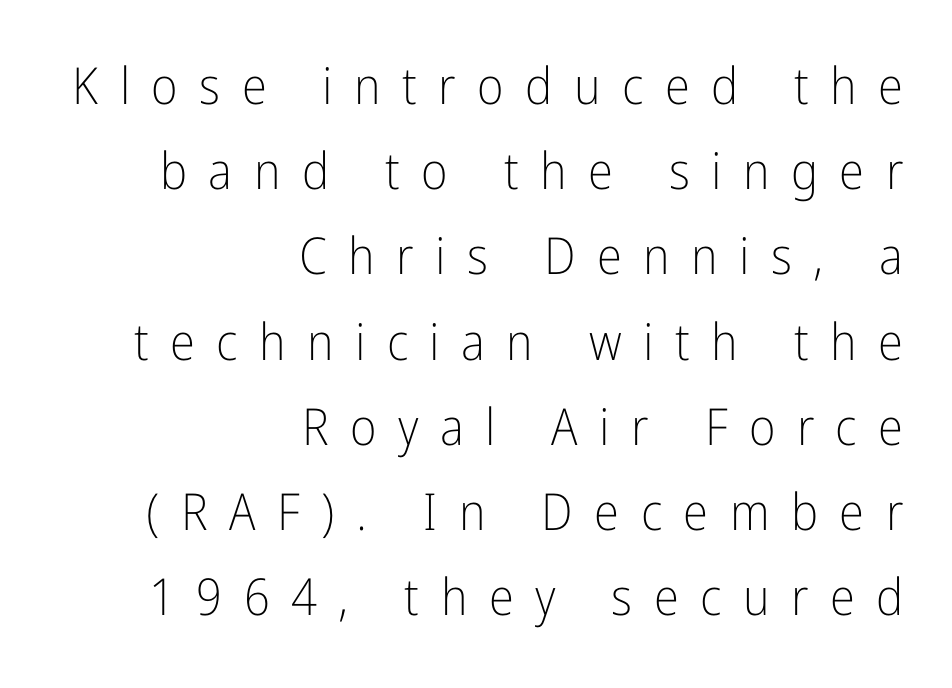
The image shows 51 px light, condensed sans-serif type, upright; set right-aligned, normal line spacing (1.67x), unusually wide letter spacing (+0.42 em), not underlined; low stroke contrast and a medium x-height.
